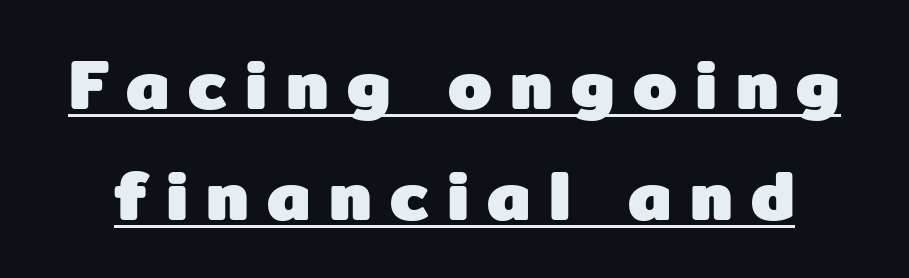
This is the regular roman posture of the typeface. Proportional: the letters do not fall into vertical columns. The words here are underlined. A typesetter would label this face a sans. These lines sit exactly where default settings would place them.
